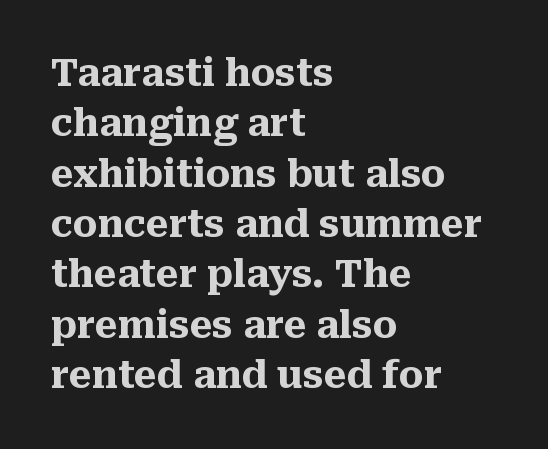
The image shows 37 px heavy serif type, upright; set left-aligned, normal line spacing (1.36x), normal letter spacing, not underlined; medium stroke contrast and a medium x-height.
